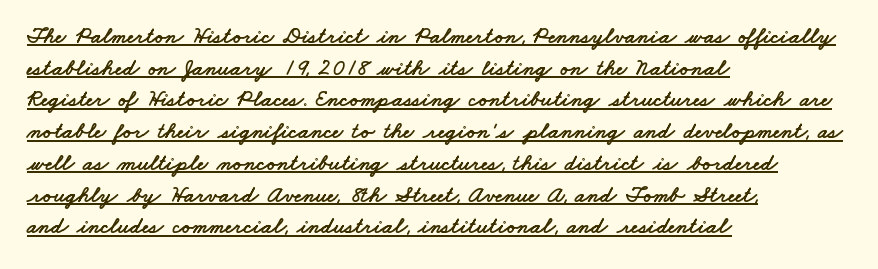
This sample is left-justified, so line endings fall wherever the words run out. This sample carries an underscore along the baseline area. Caption: standard tracking, unaltered. The designer left line spacing at the default.
